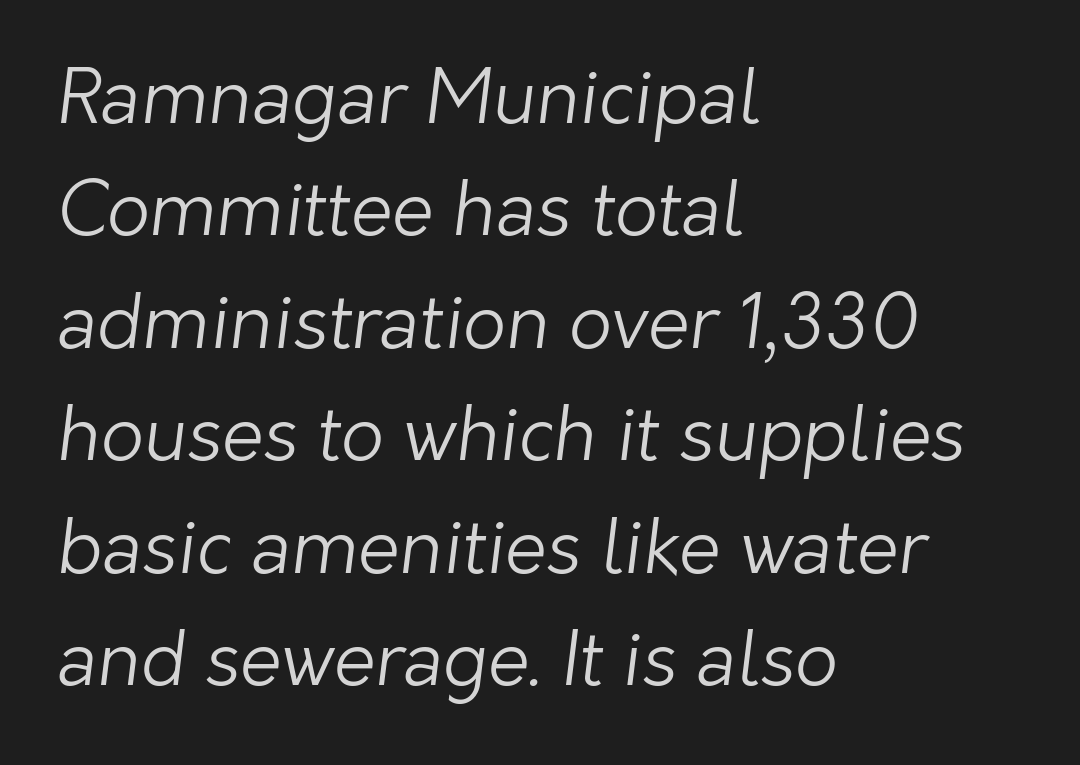
Note: no serifs on the glyphs. The passage shown is not underscored anywhere. The gaps between neighbouring characters are ordinary and unremarkable. Regarding leading, the lines here are spaced in the standard way.
